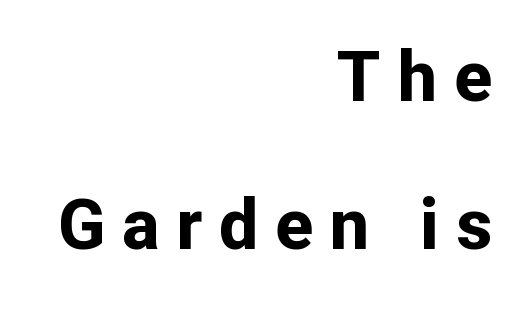
{"serif": "no", "italic": "no", "bold": "yes", "weight": "bold", "width": "normal", "stroke_contrast": "low", "x_height": "medium", "monospaced": "no", "underline": "no", "align": "right", "line_spacing": "loose", "line_spacing_ratio": 2.12, "letter_spacing": "wide", "letter_spacing_em": 0.24, "glyph_px": 70}
